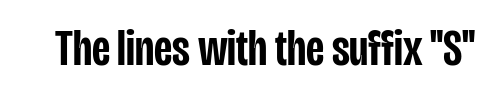
The image shows 51 px semibold, condensed sans-serif type, upright; set normal letter spacing, not underlined; low stroke contrast and a large x-height.
